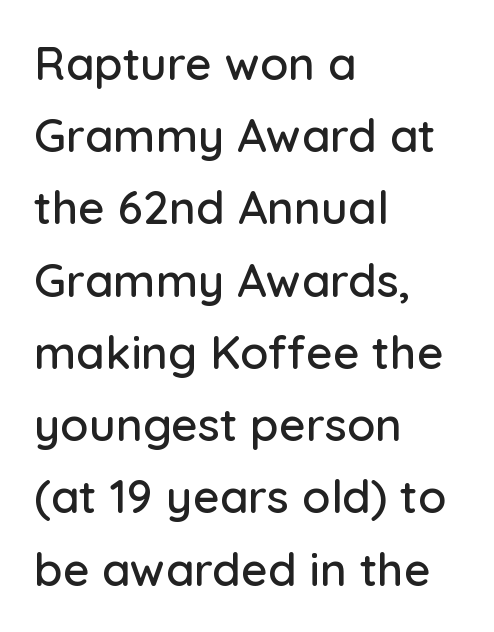
The image shows 46 px sans-serif type, upright; set left-aligned, normal line spacing (1.57x), normal letter spacing, not underlined; low stroke contrast and a medium x-height.
